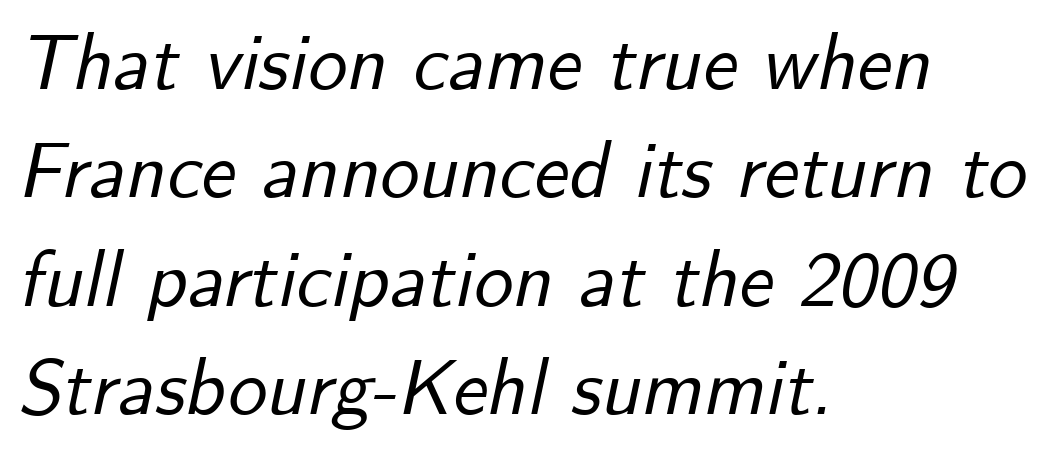
The image shows 78 px text type, italic (leaning right); set left-aligned, normal line spacing (1.39x), normal letter spacing, not underlined; low stroke contrast and a small x-height.
